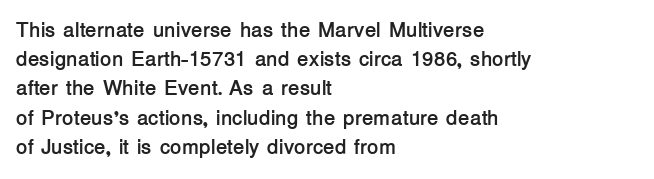
{"italic": "no", "bold": "yes", "underline": "no", "align": "left", "line_spacing": "normal", "line_spacing_ratio": 1.39, "letter_spacing": "normal", "letter_spacing_em": 0.0, "glyph_px": 21}
